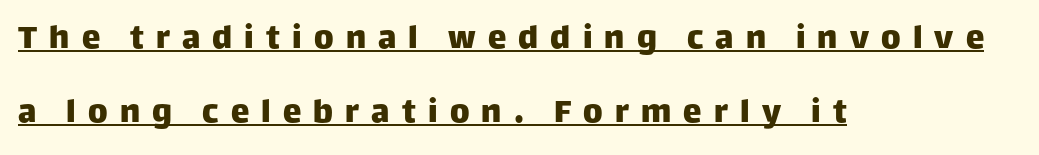
Q: Is the text italic (slanted)? A: No, it is upright.
Q: Is the typeface a serif or a sans-serif typeface? A: Sans-serif.
Q: Is the text underlined? A: Yes.
Q: How is the paragraph aligned? A: Left-aligned.
Q: Is the spacing between letters normal or unusually wide? A: Unusually wide.
Q: Is the spacing between lines tight, normal or loose? A: Loose.
Q: Width (condensed, normal, or wide)? A: Normal.
Q: Stroke contrast? A: Low.
Q: x-height? A: Large.
Q: Monospaced? A: No.
